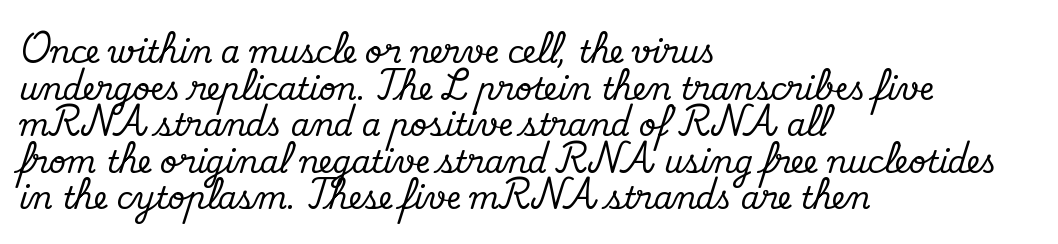
Q: Is the text italic (slanted)? A: Yes.
Q: Is the typeface a serif or a sans-serif typeface? A: Serif.
Q: Is the text underlined? A: No.
Q: How is the paragraph aligned? A: Left-aligned.
Q: Is the spacing between letters normal or unusually wide? A: Normal.
Q: Width (condensed, normal, or wide)? A: Normal.
Q: Stroke contrast? A: Medium.
Q: x-height? A: Small.
Q: Monospaced? A: No.
